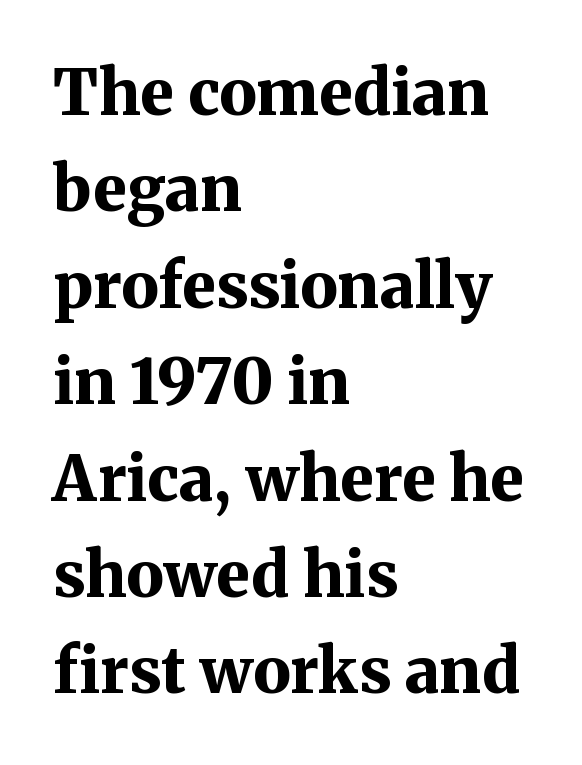
Q: Is the text bold? A: Yes.
Q: Is the text italic (slanted)? A: No, it is upright.
Q: Is the typeface a serif or a sans-serif typeface? A: Serif.
Q: Is the text underlined? A: No.
Q: How is the paragraph aligned? A: Left-aligned.
Q: Is the spacing between letters normal or unusually wide? A: Normal.
Q: Is the spacing between lines tight, normal or loose? A: Normal.
Q: Width (condensed, normal, or wide)? A: Normal.
Q: Stroke contrast? A: Medium.
Q: x-height? A: Medium.
Q: Monospaced? A: No.
